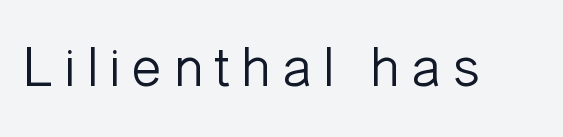
Q: Is the text bold? A: No.
Q: Is the text italic (slanted)? A: No, it is upright.
Q: Is the typeface a serif or a sans-serif typeface? A: Sans-serif.
Q: Is the text underlined? A: No.
Q: Width (condensed, normal, or wide)? A: Normal.
Q: Stroke contrast? A: Low.
Q: x-height? A: Medium.
Q: Monospaced? A: No.
